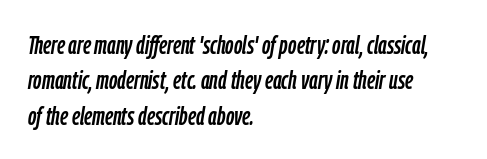
The lines are quadded left. These lines sit exactly where default settings would place them. Any mark beneath the type? The region is blank. Students, note that the glyphs here touch the page at normal intervals. The axis of the letterforms is tilted away from vertical.
